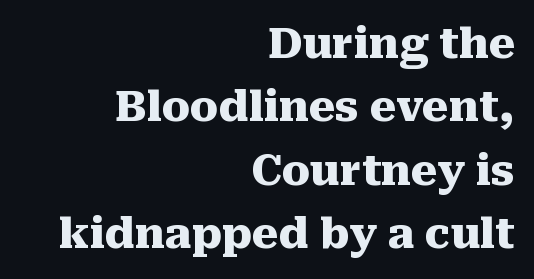
{"serif": "yes", "italic": "no", "bold": "yes", "weight": "heavy", "width": "normal", "stroke_contrast": "medium", "x_height": "medium", "monospaced": "no", "underline": "no", "align": "right", "line_spacing": "normal", "line_spacing_ratio": 1.51, "letter_spacing": "normal", "letter_spacing_em": 0.0, "glyph_px": 42}
